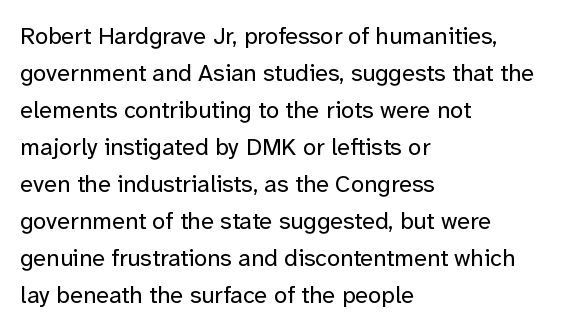
Vertical strokes here are truly vertical. Every row of glyphs begins at an identical x-position on the left. Between one letter and the next there's only the usual sliver of space. Only glyphs here, with clear space below each row.
